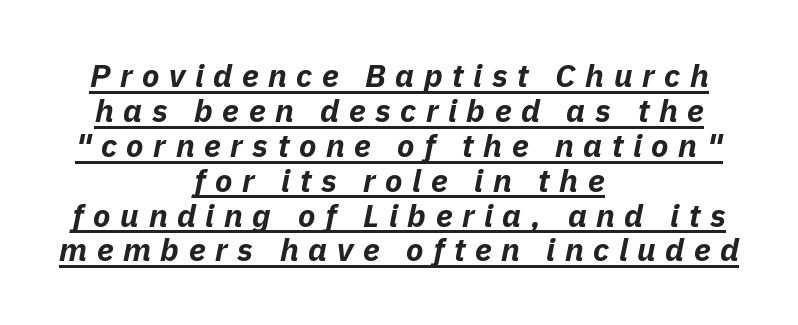
Q: Is the text bold? A: Yes.
Q: Is the text italic (slanted)? A: Yes, it leans right by about 11 degrees.
Q: Is the text underlined? A: Yes.
Q: How is the paragraph aligned? A: Centered.
Q: Is the spacing between letters normal or unusually wide? A: Unusually wide.
Q: Is the spacing between lines tight, normal or loose? A: Tight.
Q: Width (condensed, normal, or wide)? A: Normal.
Q: Stroke contrast? A: Low.
Q: x-height? A: Medium.
Q: Monospaced? A: No.
